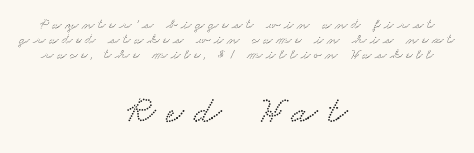
{"serif": "yes", "width": "wide", "stroke_contrast": "low", "x_height": "small", "monospaced": "no", "underline": "no", "align": "center", "line_spacing": "tight", "line_spacing_ratio": 1.08, "letter_spacing": "wide", "letter_spacing_em": 0.26, "larger_block": "second", "size_ratio": 2.79, "glyph_px": 39}
